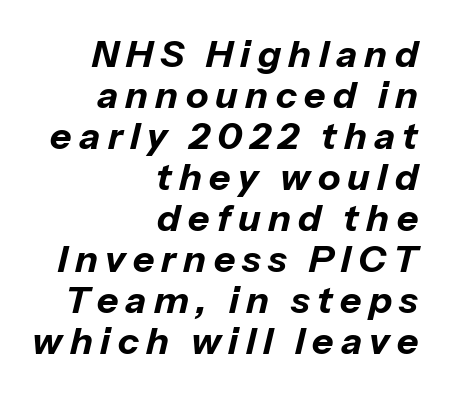
{"italic": "yes", "lean": "right", "slant_degrees": 13, "bold": "yes", "weight": "bold", "width": "normal", "stroke_contrast": "low", "x_height": "medium", "monospaced": "no", "underline": "no", "align": "right", "line_spacing": "tight", "line_spacing_ratio": 1.11, "letter_spacing": "wide", "letter_spacing_em": 0.2, "glyph_px": 37}
